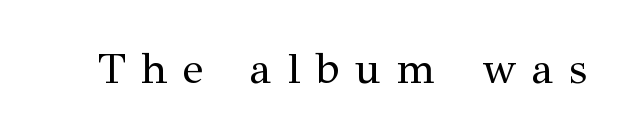
Q: Is the text bold? A: No.
Q: Is the text italic (slanted)? A: No, it is upright.
Q: Is the typeface a serif or a sans-serif typeface? A: Serif.
Q: Is the text underlined? A: No.
Q: Is the spacing between letters normal or unusually wide? A: Unusually wide.
Q: Width (condensed, normal, or wide)? A: Normal.
Q: Stroke contrast? A: Medium.
Q: x-height? A: Medium.
Q: Monospaced? A: No.
